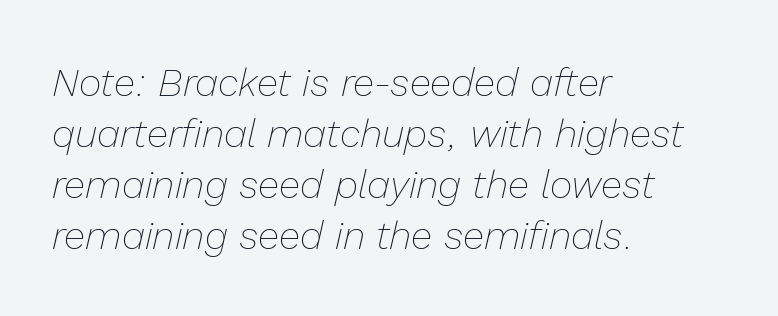
{"italic": "yes", "lean": "right", "slant_degrees": 13, "bold": "no", "weight": "thin", "width": "normal", "stroke_contrast": "low", "x_height": "medium", "monospaced": "no", "underline": "no", "align": "left", "line_spacing": "normal", "line_spacing_ratio": 1.31, "letter_spacing": "normal", "letter_spacing_em": 0.0, "glyph_px": 39}
